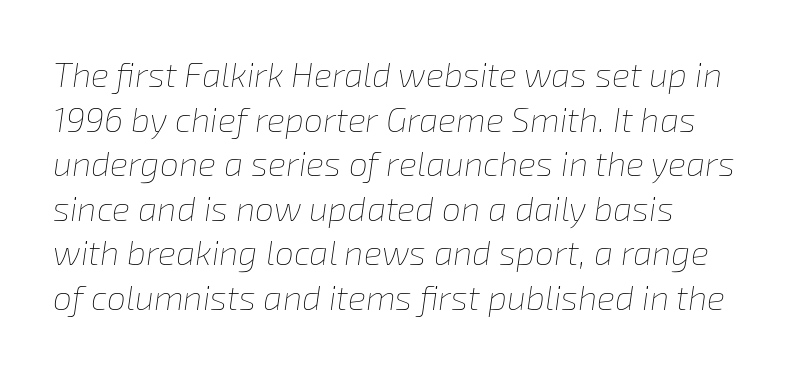
This block has exactly the height ordinary leading produces. Each letter keeps its own natural width here, so spacing adapts to shape. Glance below the letters and you will spot only blank space. You can tell it's italic because the verticals aren't actually vertical. A quiet, ordinary-to-light weight characterises the typeface. These lines keep a tight, regular rhythm from letter to letter.
